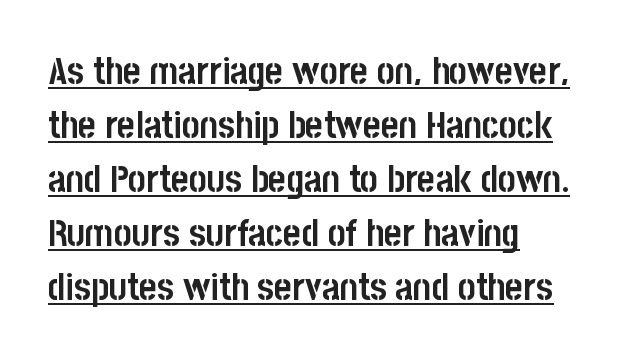
Q: Is the text bold? A: Yes.
Q: Is the text italic (slanted)? A: No, it is upright.
Q: Is the typeface a serif or a sans-serif typeface? A: Sans-serif.
Q: Is the text underlined? A: Yes.
Q: How is the paragraph aligned? A: Left-aligned.
Q: Is the spacing between letters normal or unusually wide? A: Normal.
Q: Is the spacing between lines tight, normal or loose? A: Normal.
Q: Width (condensed, normal, or wide)? A: Condensed.
Q: Stroke contrast? A: Low.
Q: x-height? A: Large.
Q: Monospaced? A: No.
